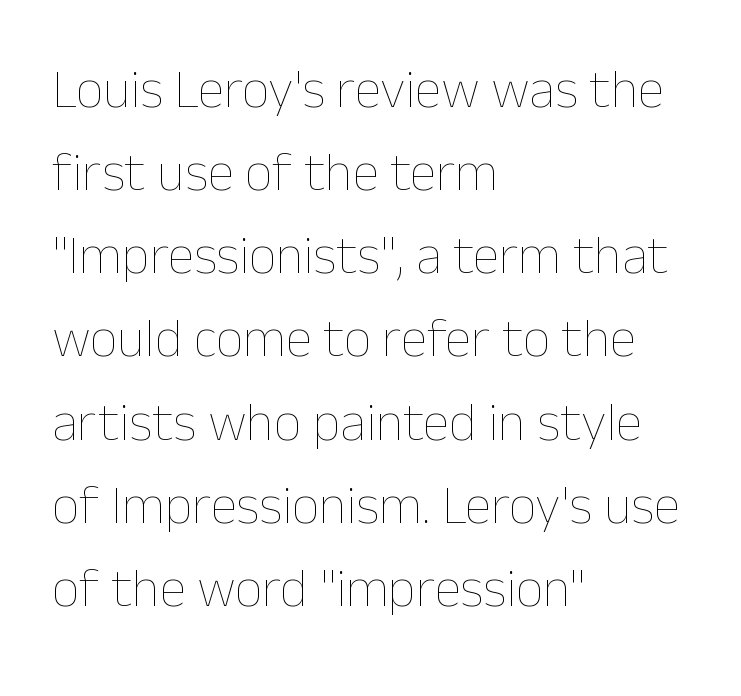
Q: Is the text bold? A: No.
Q: Is the text italic (slanted)? A: No, it is upright.
Q: Is the text underlined? A: No.
Q: How is the paragraph aligned? A: Left-aligned.
Q: Is the spacing between letters normal or unusually wide? A: Normal.
Q: Is the spacing between lines tight, normal or loose? A: Normal.
Q: Width (condensed, normal, or wide)? A: Normal.
Q: Stroke contrast? A: Low.
Q: x-height? A: Medium.
Q: Monospaced? A: No.
